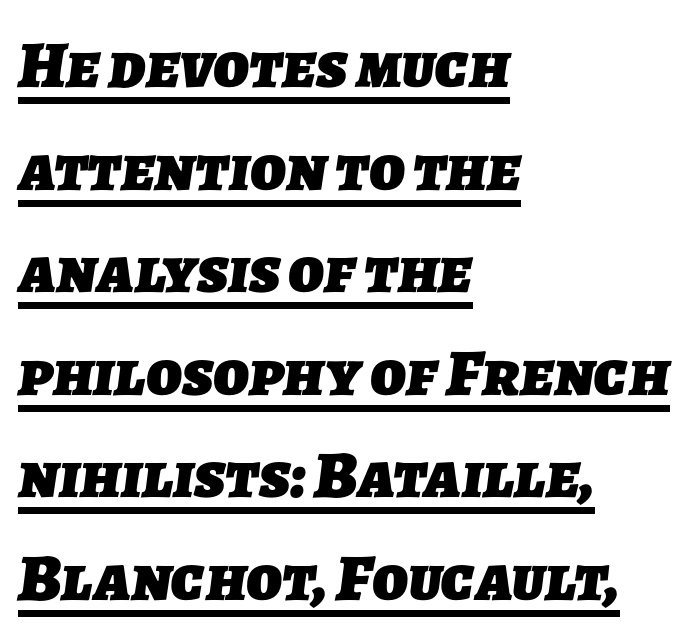
Q: Is the text bold? A: Yes.
Q: Is the typeface a serif or a sans-serif typeface? A: Sans-serif.
Q: Is the text underlined? A: Yes.
Q: How is the paragraph aligned? A: Left-aligned.
Q: Is the spacing between letters normal or unusually wide? A: Normal.
Q: Is the spacing between lines tight, normal or loose? A: Normal.
Q: Width (condensed, normal, or wide)? A: Normal.
Q: Stroke contrast? A: Low.
Q: x-height? A: Medium.
Q: Monospaced? A: No.
